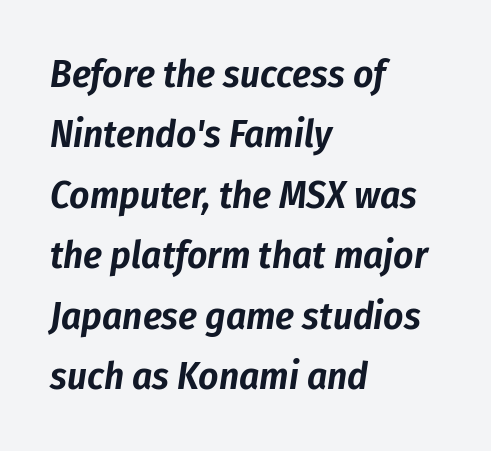
Q: Is the text italic (slanted)? A: Yes, it leans right by about 8 degrees.
Q: Is the text underlined? A: No.
Q: How is the paragraph aligned? A: Left-aligned.
Q: Is the spacing between letters normal or unusually wide? A: Normal.
Q: Is the spacing between lines tight, normal or loose? A: Normal.
Q: Width (condensed, normal, or wide)? A: Condensed.
Q: Stroke contrast? A: Low.
Q: x-height? A: Medium.
Q: Monospaced? A: No.
